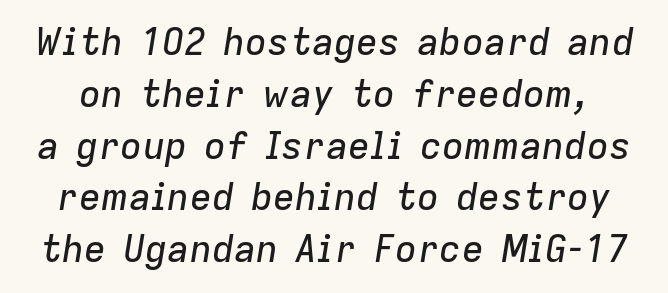
Q: Is the text italic (slanted)? A: Yes, it leans right by about 9 degrees.
Q: Is the text underlined? A: No.
Q: Is the spacing between letters normal or unusually wide? A: Normal.
Q: Is the spacing between lines tight, normal or loose? A: Normal.
Q: Width (condensed, normal, or wide)? A: Normal.
Q: Stroke contrast? A: Low.
Q: x-height? A: Medium.
Q: Monospaced? A: No.
